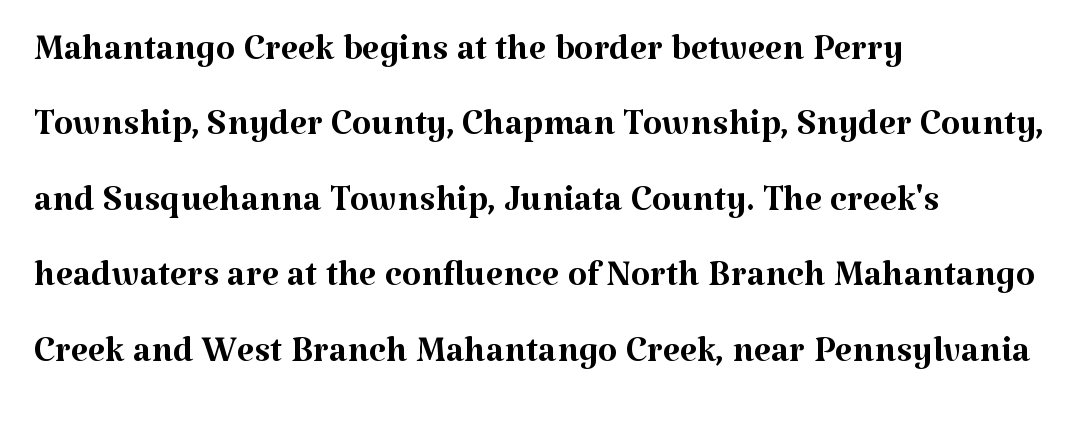
{"serif": "yes", "italic": "no", "bold": "no", "weight": "regular", "width": "normal", "stroke_contrast": "medium", "x_height": "medium", "monospaced": "no", "underline": "no", "align": "left", "line_spacing": "normal", "line_spacing_ratio": 1.51, "letter_spacing": "normal", "letter_spacing_em": 0.0, "glyph_px": 50}
